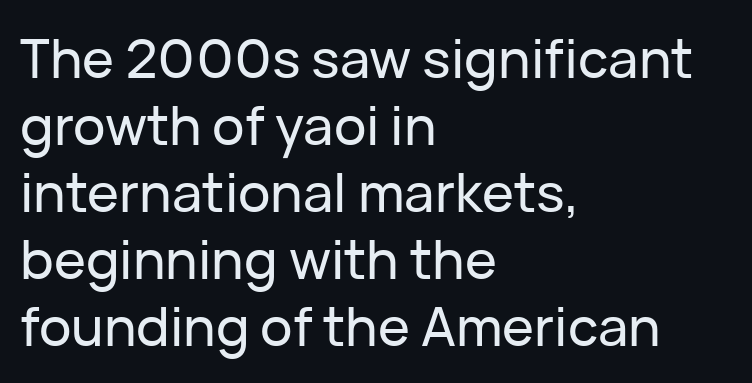
Italic? Not at all — the glyphs are vertical. Plain, unruled lines of type. Alignment: flush left. These lines are rendered in a variable-pitch font. In terms of letterform style, serifs are entirely absent. The gaps between neighbouring characters are ordinary and unremarkable.
